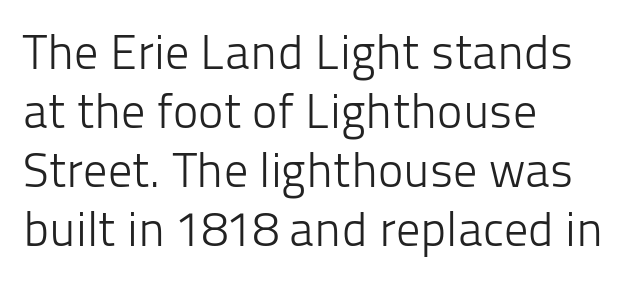
The image shows 48 px light sans-serif type, upright; set left-aligned, line spacing 1.23x, normal letter spacing, not underlined; low stroke contrast and a medium x-height.
